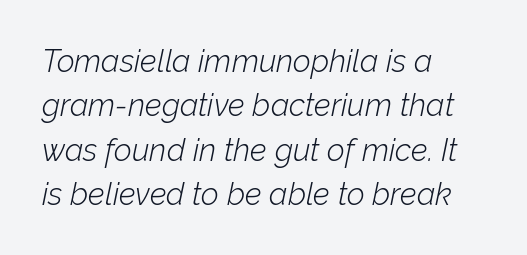
The image shows 31 px light type, italic (leaning right); set left-aligned, normal line spacing (1.43x), normal letter spacing, not underlined; low stroke contrast and a medium x-height.
